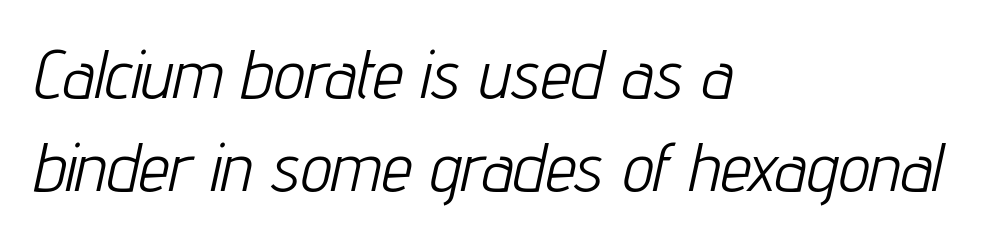
{"italic": "yes", "lean": "right", "slant_degrees": 12, "bold": "no", "weight": "light", "width": "condensed", "stroke_contrast": "low", "x_height": "medium", "monospaced": "no", "underline": "no", "align": "left", "line_spacing": "normal", "line_spacing_ratio": 1.35, "letter_spacing": "normal", "letter_spacing_em": 0.0, "glyph_px": 69}
